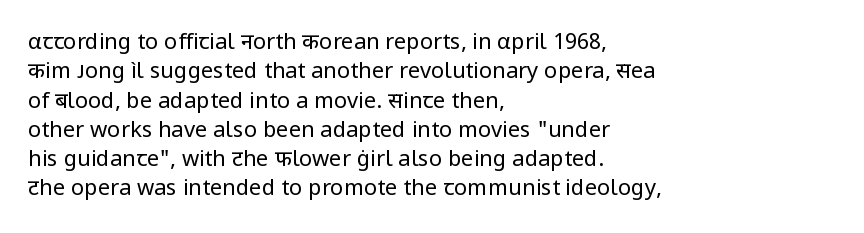
Q: Is the text bold? A: No.
Q: Is the text italic (slanted)? A: No, it is upright.
Q: Is the text underlined? A: No.
Q: How is the paragraph aligned? A: Left-aligned.
Q: Is the spacing between letters normal or unusually wide? A: Normal.
Q: Is the spacing between lines tight, normal or loose? A: Normal.
